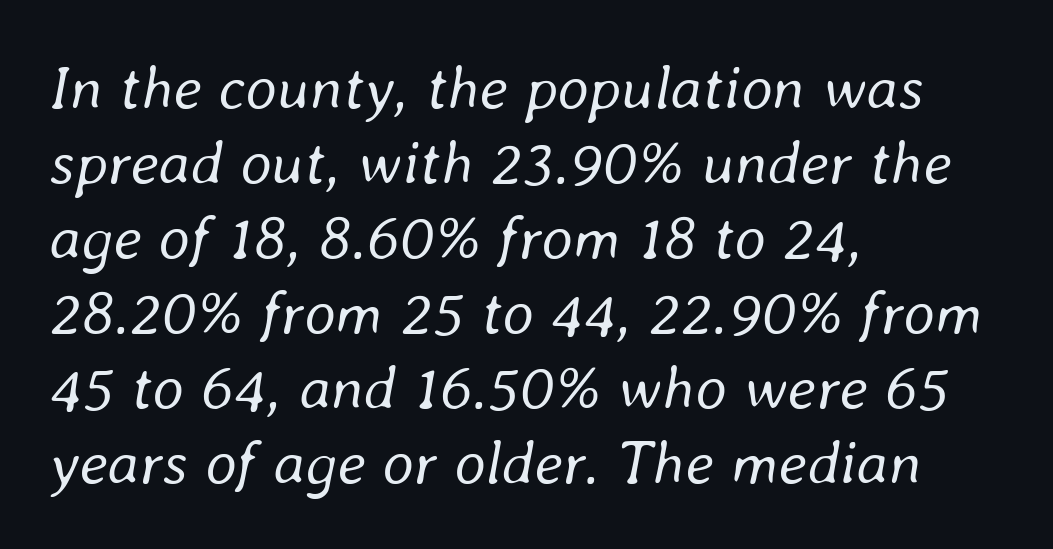
{"italic": "yes", "lean": "right", "slant_degrees": 8, "bold": "no", "weight": "regular", "width": "normal", "stroke_contrast": "low", "x_height": "medium", "monospaced": "no", "underline": "no", "align": "left", "line_spacing_ratio": 1.21, "letter_spacing": "normal", "letter_spacing_em": 0.0, "glyph_px": 62}
